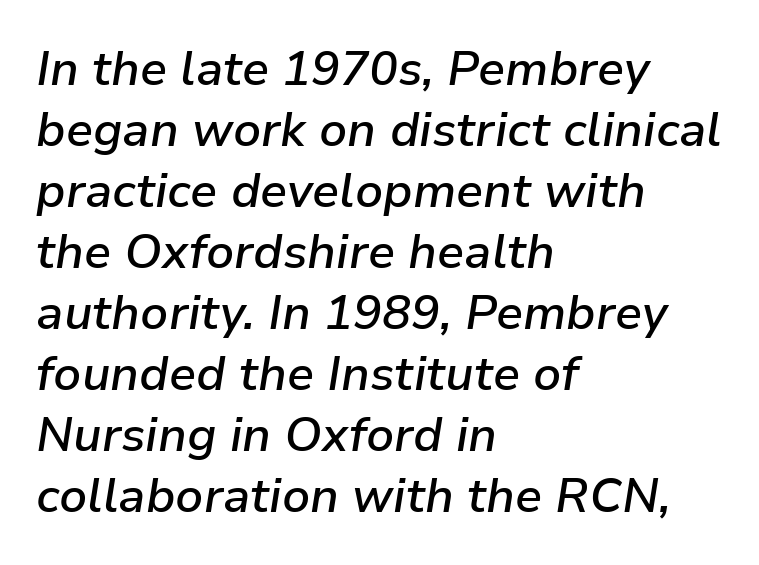
{"italic": "yes", "lean": "right", "slant_degrees": 9, "bold": "semi", "weight": "semibold", "width": "normal", "stroke_contrast": "low", "x_height": "medium", "monospaced": "no", "underline": "no", "align": "left", "line_spacing": "normal", "line_spacing_ratio": 1.27, "letter_spacing": "normal", "letter_spacing_em": 0.0, "glyph_px": 48}
